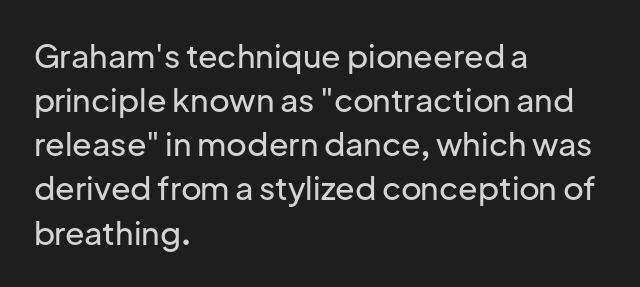
Q: Is the text italic (slanted)? A: No, it is upright.
Q: Is the typeface a serif or a sans-serif typeface? A: Sans-serif.
Q: Is the text underlined? A: No.
Q: How is the paragraph aligned? A: Left-aligned.
Q: Is the spacing between letters normal or unusually wide? A: Normal.
Q: Is the spacing between lines tight, normal or loose? A: Normal.
Q: Width (condensed, normal, or wide)? A: Normal.
Q: Stroke contrast? A: Low.
Q: x-height? A: Medium.
Q: Monospaced? A: No.
